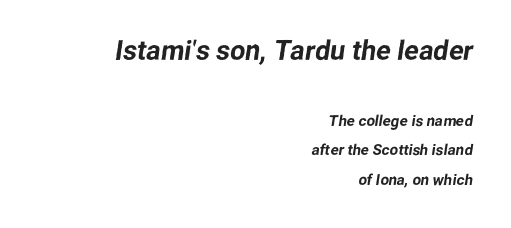
Honestly, the rows look like they've been pulled way apart. Character size in the leading block exceeds that of the trailing block. Nothing unusual about the tracking: characters are spaced as the font intends. One-word summary of the alignment: right.
